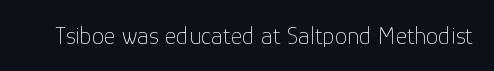
{"italic": "no", "bold": "no", "underline": "no", "letter_spacing": "normal", "letter_spacing_em": 0.0, "glyph_px": 25}
